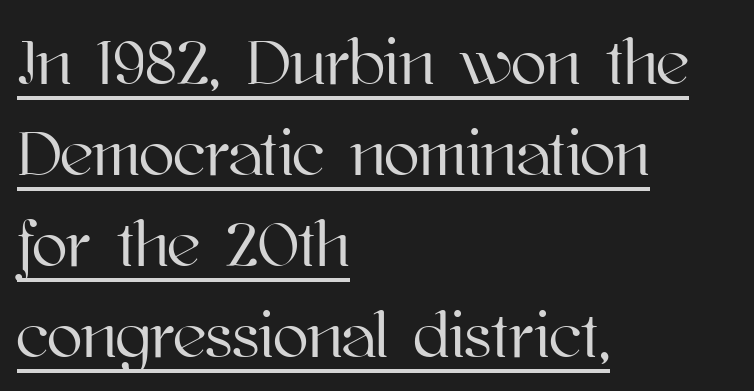
The image shows 65 px text type, upright; set left-aligned, normal line spacing (1.4x), normal letter spacing, underlined; high stroke contrast and a medium x-height.
